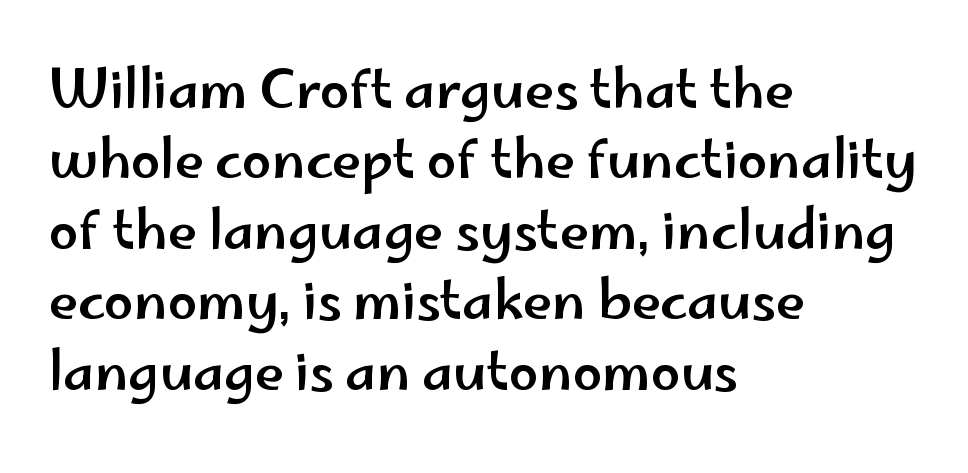
Q: Is the text italic (slanted)? A: No, it is upright.
Q: Is the typeface a serif or a sans-serif typeface? A: Sans-serif.
Q: Is the text underlined? A: No.
Q: How is the paragraph aligned? A: Left-aligned.
Q: Is the spacing between letters normal or unusually wide? A: Normal.
Q: Is the spacing between lines tight, normal or loose? A: Normal.
Q: Width (condensed, normal, or wide)? A: Wide.
Q: Stroke contrast? A: Low.
Q: x-height? A: Small.
Q: Monospaced? A: No.
